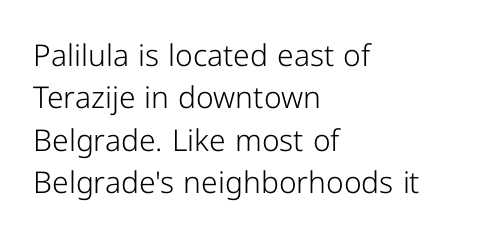
No italicization has been applied; the sample stays upright. Weight: not bold — regular or lighter. Varying glyph widths throughout — classic text-font behaviour. Each word holds together tightly as a unit, with standard inter-letter gaps. A classic flush-left, rag-right setting is used for this passage. The glyphs are unaccompanied by any horizontal stroke below them.
